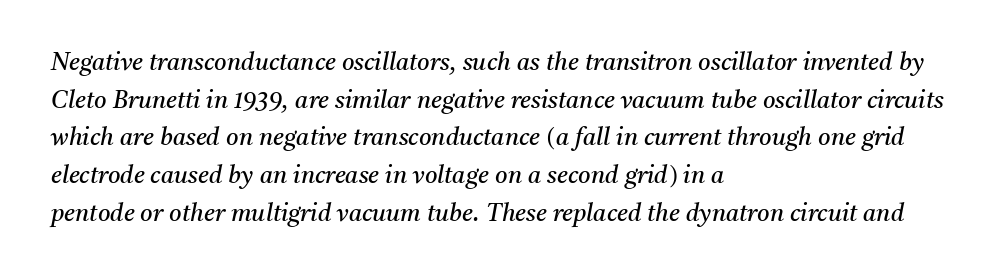
It's the slanting kind of type. The gap between lines stays unmarked. How are the letters spaced? Ordinarily, with no added tracking. No letter is thick-stroked: the sample isn't bold. The lines sit at an ordinary, default distance from one another. The passage is arranged the way most books set body copy — flush left.
